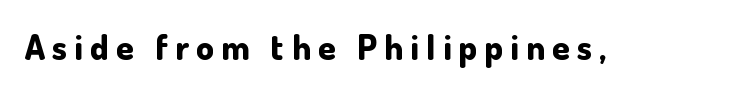
The designer went with a sans here, leaving each stem footless. Students, note that the glyphs here are deliberately spaced far apart. Words float on clear page, feet unadorned. You can tell it's not italic because the verticals are truly vertical. Varying glyph widths throughout — classic text-font behaviour. Does the weight exceed regular? Yes, all the way to bold.
